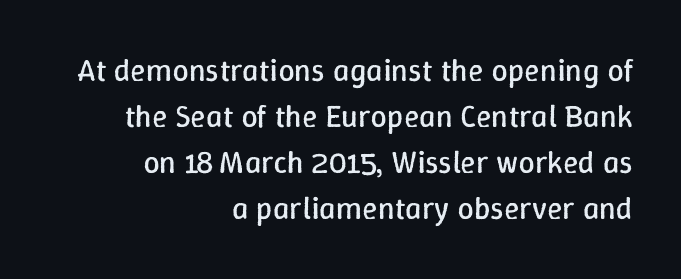
Q: Is the text bold? A: No.
Q: Is the text italic (slanted)? A: No, it is upright.
Q: Is the text underlined? A: No.
Q: How is the paragraph aligned? A: Right-aligned.
Q: Is the spacing between letters normal or unusually wide? A: Normal.
Q: Is the spacing between lines tight, normal or loose? A: Normal.
Q: Width (condensed, normal, or wide)? A: Normal.
Q: Stroke contrast? A: Low.
Q: x-height? A: Medium.
Q: Monospaced? A: No.
